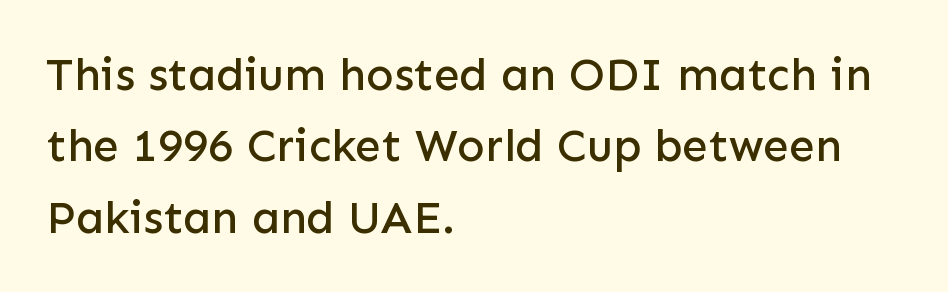
{"serif": "no", "italic": "no", "width": "normal", "stroke_contrast": "low", "x_height": "medium", "monospaced": "no", "underline": "no", "align": "left", "line_spacing": "normal", "line_spacing_ratio": 1.55, "letter_spacing": "normal", "letter_spacing_em": 0.0, "glyph_px": 46}
